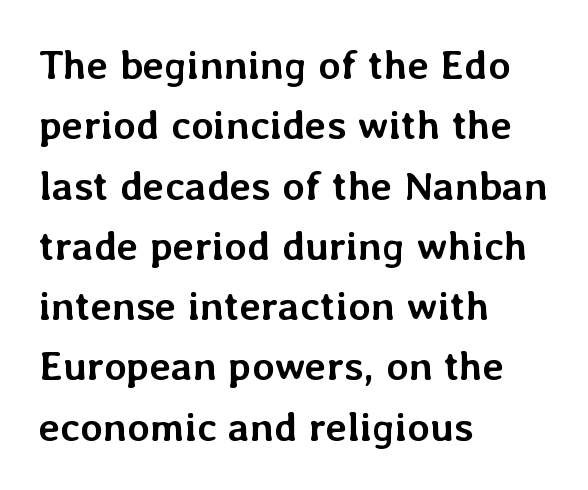
The image shows 41 px semibold type, upright; set left-aligned, normal line spacing (1.47x), normal letter spacing, not underlined; low stroke contrast and a medium x-height.
